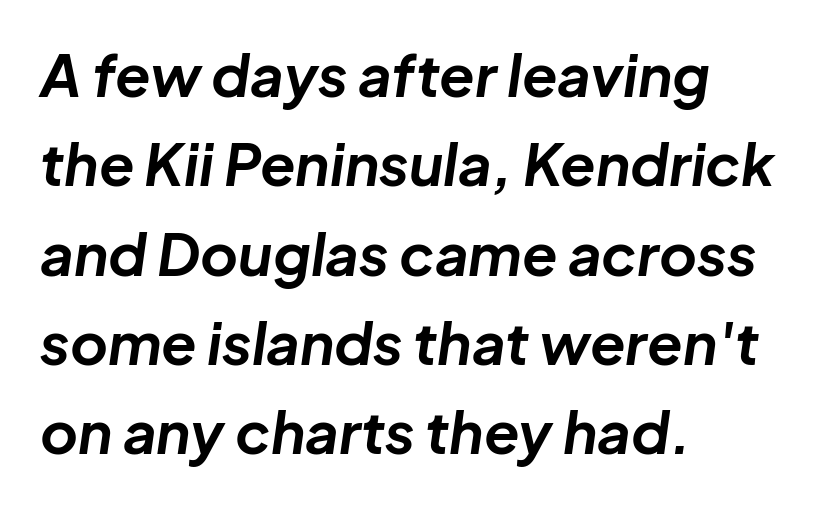
The image shows 58 px bold type, italic (leaning right); set left-aligned, normal line spacing (1.54x), normal letter spacing, not underlined; low stroke contrast and a medium x-height.
